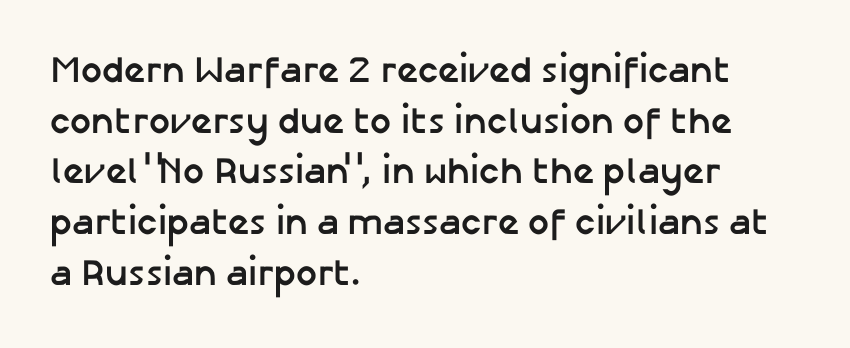
Designer's note — italics off, roman on. The strip under each line holds only bare page. Examine the stroke ends and you'll find no serifs. The paragraph has a hard left edge and a soft right edge. If you measured baseline to baseline, you'd find a middling distance.
